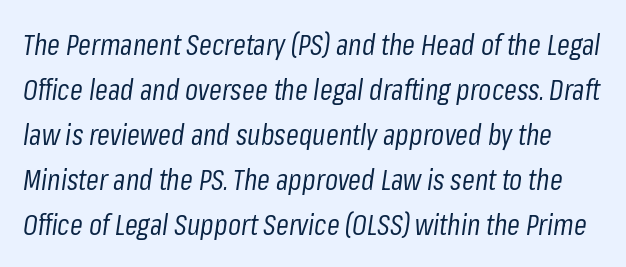
Italic: yes, the glyphs are oblique. Caption: standard tracking, unaltered. Leading matches the norm, producing a regular column. Looks like regular typesetting: each glyph gets only the width it needs. Stem width sits at or under what a default text font uses. Each row of text sits above clean, open space.
